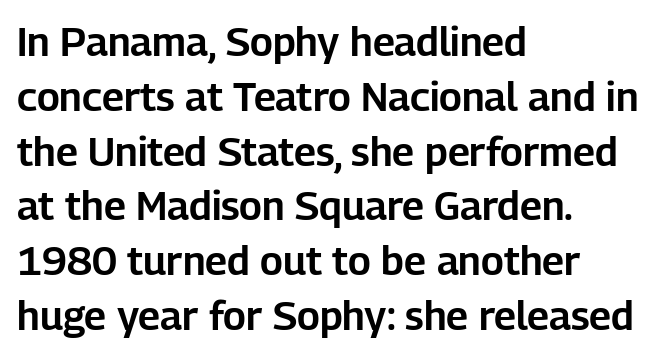
{"serif": "no", "italic": "no", "width": "normal", "stroke_contrast": "low", "x_height": "medium", "monospaced": "no", "underline": "no", "align": "left", "line_spacing": "normal", "line_spacing_ratio": 1.37, "letter_spacing": "normal", "letter_spacing_em": 0.0, "glyph_px": 40}
